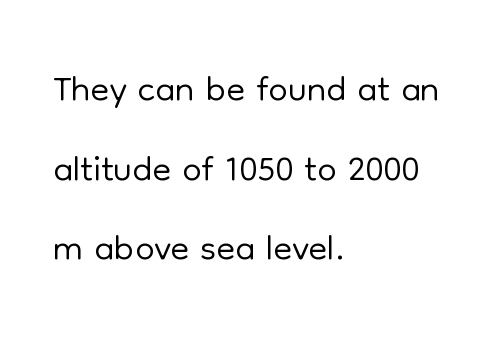
The image shows 55 px light sans-serif type, upright; set left-aligned, normal line spacing (1.45x), normal letter spacing, not underlined; low stroke contrast and a medium x-height.
